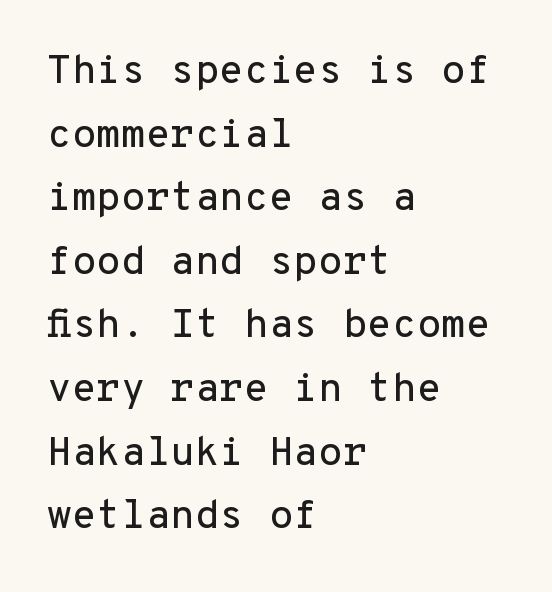
Q: Is the text italic (slanted)? A: No, it is upright.
Q: Is the typeface a serif or a sans-serif typeface? A: Sans-serif.
Q: Is the text underlined? A: No.
Q: How is the paragraph aligned? A: Left-aligned.
Q: Is the spacing between letters normal or unusually wide? A: Normal.
Q: Is the spacing between lines tight, normal or loose? A: Normal.
Q: Width (condensed, normal, or wide)? A: Normal.
Q: Stroke contrast? A: Low.
Q: x-height? A: Medium.
Q: Monospaced? A: Yes.
